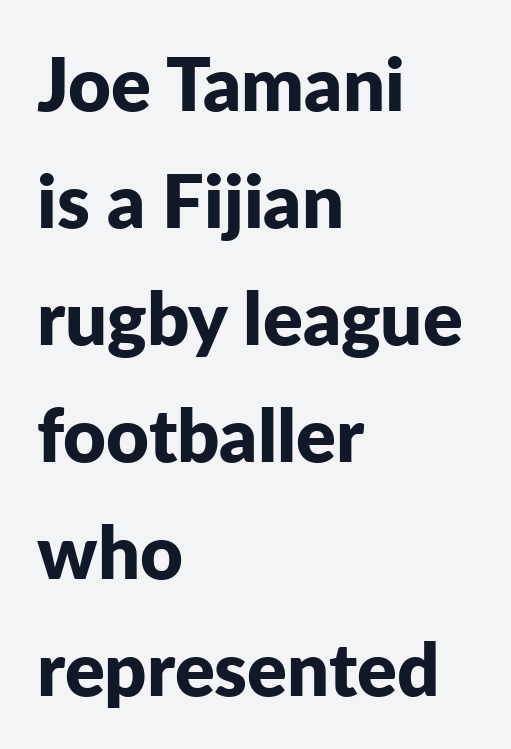
Q: Is the text bold? A: Yes.
Q: Is the text italic (slanted)? A: No, it is upright.
Q: Is the typeface a serif or a sans-serif typeface? A: Sans-serif.
Q: Is the text underlined? A: No.
Q: How is the paragraph aligned? A: Left-aligned.
Q: Is the spacing between letters normal or unusually wide? A: Normal.
Q: Is the spacing between lines tight, normal or loose? A: Normal.
Q: Width (condensed, normal, or wide)? A: Normal.
Q: Stroke contrast? A: Low.
Q: x-height? A: Medium.
Q: Monospaced? A: No.
